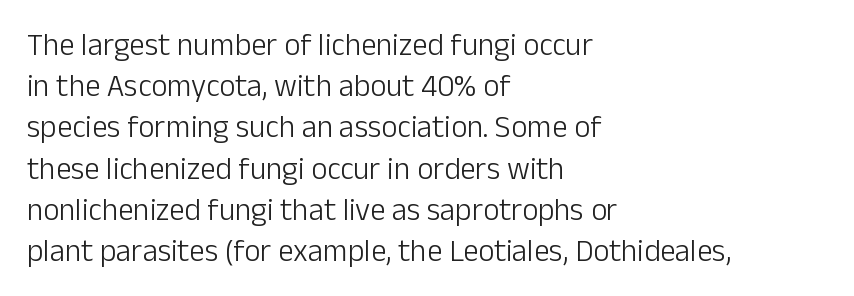
The image shows 31 px light sans-serif type, upright; set left-aligned, normal line spacing (1.33x), normal letter spacing, not underlined; low stroke contrast and a medium x-height.
